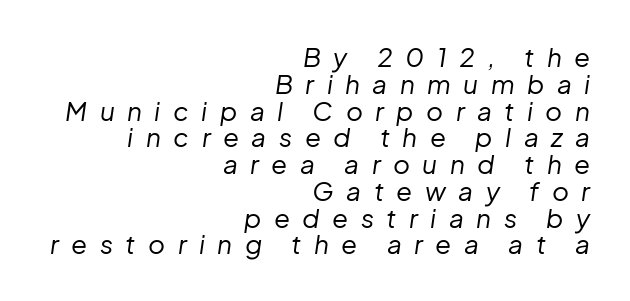
The image shows 26 px text type, italic (leaning right); set right-aligned, tight line spacing (1.03x), unusually wide letter spacing (+0.48 em), not underlined.
